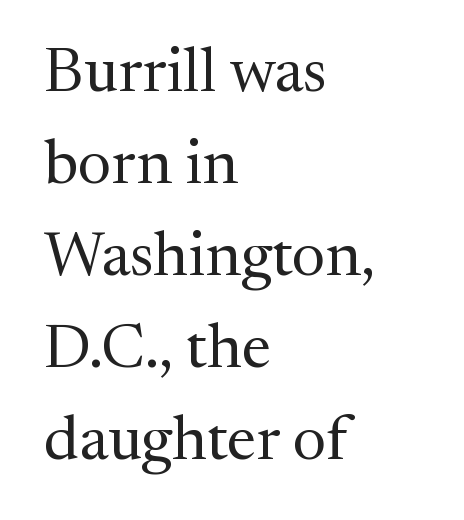
Stem width sits at or under what a default text font uses. In terms of posture, this sample is upright. Is this a sans? No — the strokes have serifs. One glance says typical: line gaps are just what's usual. Has an underline been added? It has not. Do the characters align in a grid? No, the font is proportional.
